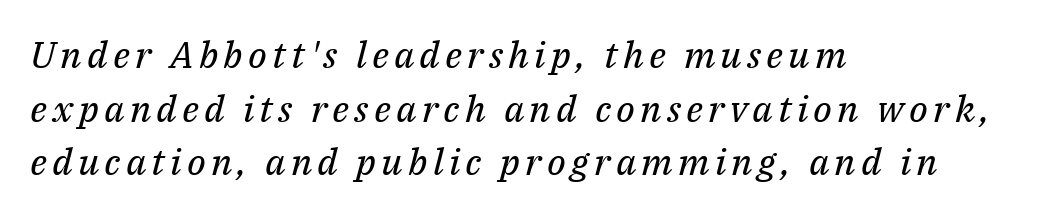
The typography opts for an oblique posture over an upright one. Think standard paragraph weight, or any step lighter than that. Think of a printed novel: that variable character pitch is what you see here. Each new line begins a customary step beneath the previous one. The passage is arranged the way most books set body copy — flush left.
